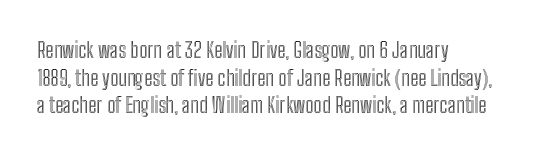
Every character sits straight up, as roman type does. Decoration check: the copy has no underline. A normal amount of white space separates one row of letters from the next. The passage shown has conventional tracking throughout.
